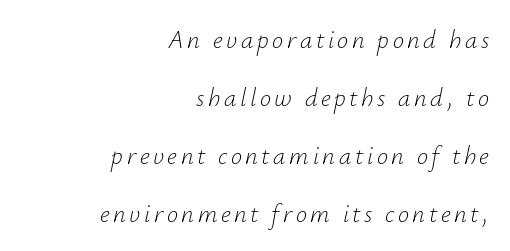
{"italic": "yes", "lean": "right", "slant_degrees": 12, "bold": "no", "underline": "no", "align": "right", "line_spacing": "loose", "line_spacing_ratio": 2.32, "glyph_px": 25}
